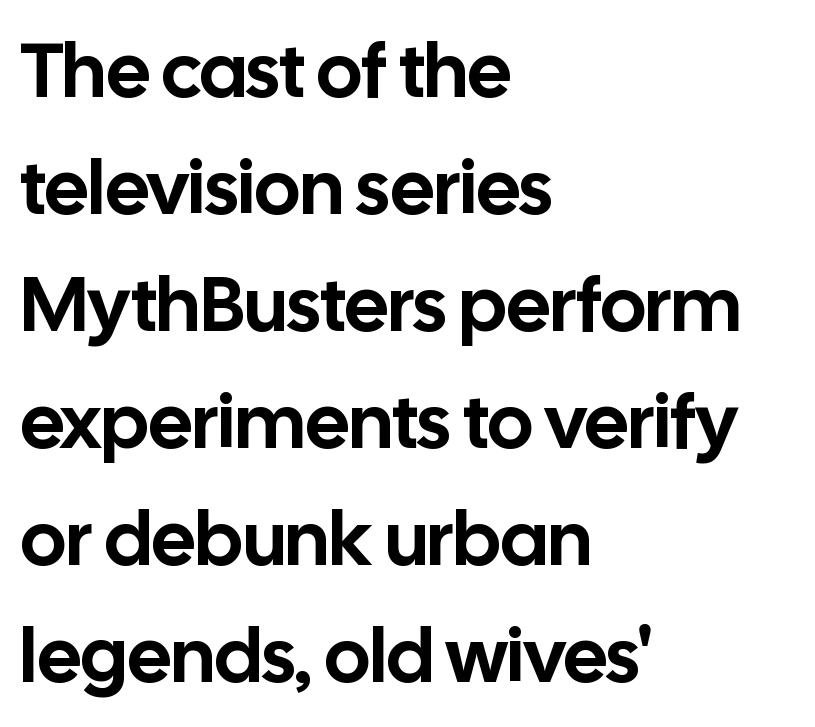
{"serif": "no", "italic": "no", "width": "normal", "stroke_contrast": "low", "x_height": "medium", "monospaced": "no", "underline": "no", "align": "left", "line_spacing": "normal", "line_spacing_ratio": 1.52, "letter_spacing": "normal", "letter_spacing_em": 0.0, "glyph_px": 77}
